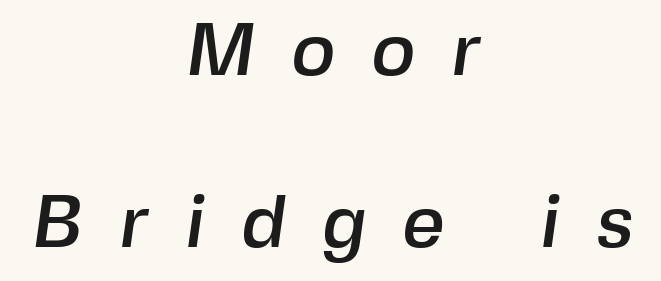
{"serif": "no", "width": "normal", "x_height": "medium", "monospaced": "no", "underline": "no", "align": "center", "line_spacing": "loose", "line_spacing_ratio": 2.32, "letter_spacing": "wide", "letter_spacing_em": 0.49, "glyph_px": 74}
